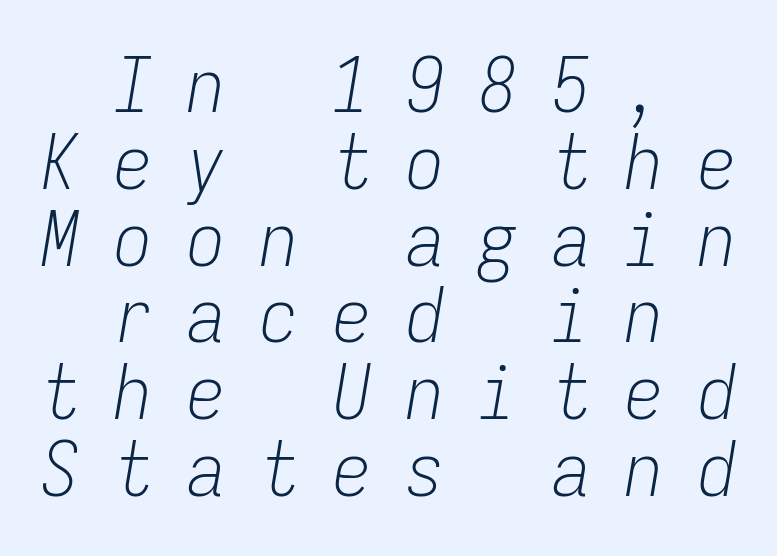
The image shows 76 px light, condensed type, italic (leaning right), monospaced; set centered, tight line spacing (1.01x), unusually wide letter spacing (+0.46 em), not underlined; low stroke contrast and a medium x-height.
